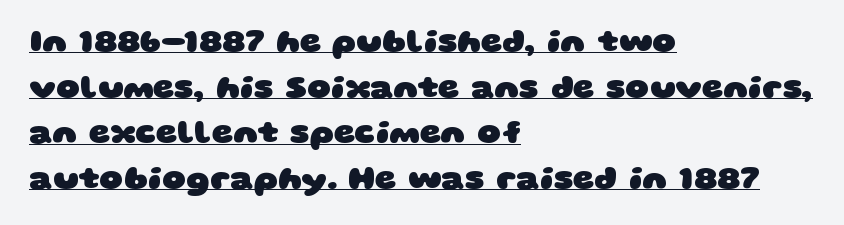
Q: Is the text bold? A: Yes.
Q: Is the typeface a serif or a sans-serif typeface? A: Sans-serif.
Q: Is the text underlined? A: Yes.
Q: How is the paragraph aligned? A: Left-aligned.
Q: Is the spacing between letters normal or unusually wide? A: Normal.
Q: Is the spacing between lines tight, normal or loose? A: Normal.
Q: Width (condensed, normal, or wide)? A: Wide.
Q: Stroke contrast? A: Low.
Q: x-height? A: Large.
Q: Monospaced? A: No.
